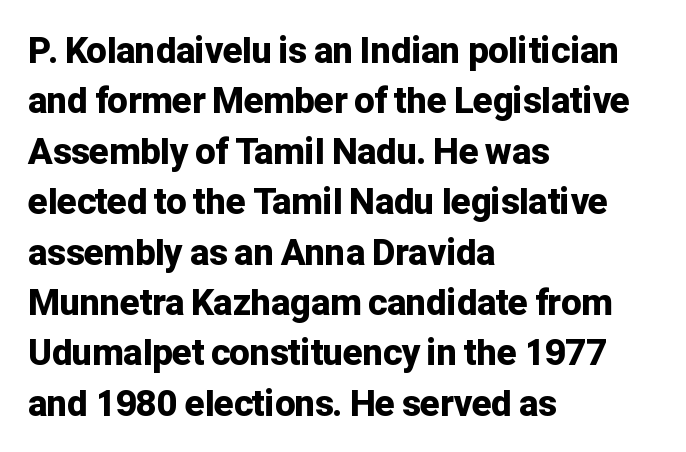
This sample uses plain, unmodified letter spacing. Spacing verdict: proportional, widths tailored to each character. Regarding leading, the lines here are spaced in the standard way. The string is rendered with underlining switched off. A dark, heavy texture on the line: the type is bold.
